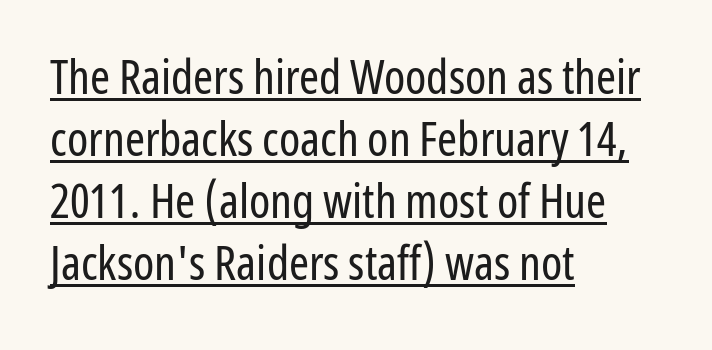
{"serif": "no", "italic": "no", "bold": "no", "weight": "regular", "width": "condensed", "stroke_contrast": "low", "x_height": "medium", "monospaced": "no", "underline": "yes", "align": "left", "line_spacing": "normal", "line_spacing_ratio": 1.29, "letter_spacing": "normal", "letter_spacing_em": 0.0, "glyph_px": 48}
